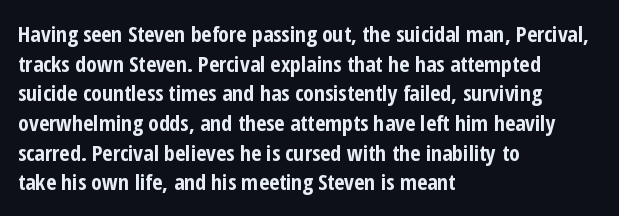
Q: Is the text bold? A: Yes.
Q: Is the text italic (slanted)? A: No, it is upright.
Q: Is the text underlined? A: No.
Q: How is the paragraph aligned? A: Left-aligned.
Q: Is the spacing between letters normal or unusually wide? A: Normal.
Q: Is the spacing between lines tight, normal or loose? A: Normal.
